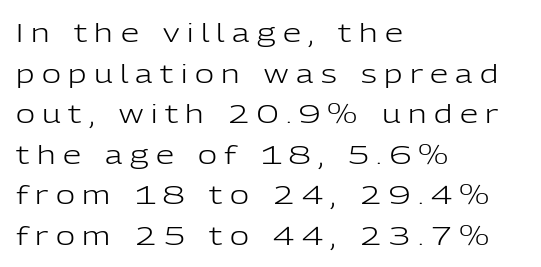
Q: Is the text bold? A: No.
Q: Is the text italic (slanted)? A: No, it is upright.
Q: Is the text underlined? A: No.
Q: How is the paragraph aligned? A: Left-aligned.
Q: Is the spacing between letters normal or unusually wide? A: Unusually wide.
Q: Is the spacing between lines tight, normal or loose? A: Normal.
